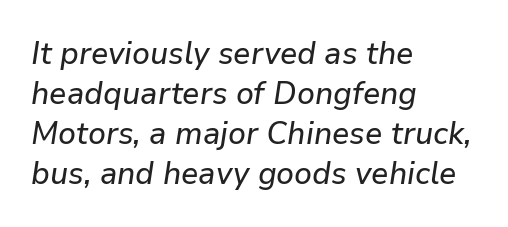
These lines stack with their left ends in a neat column. Here the designer chose a conventional face with non-uniform glyph widths. Underlining? Definitely not there. This sample uses plain, unmodified letter spacing.
